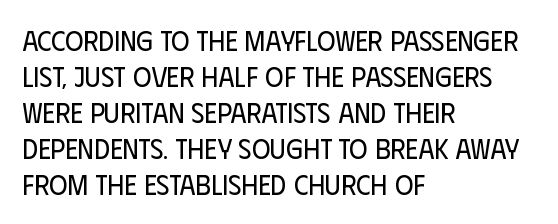
Q: Is the text bold? A: No.
Q: Is the text italic (slanted)? A: No, it is upright.
Q: Is the typeface a serif or a sans-serif typeface? A: Sans-serif.
Q: Is the text underlined? A: No.
Q: How is the paragraph aligned? A: Left-aligned.
Q: Is the spacing between letters normal or unusually wide? A: Normal.
Q: Is the spacing between lines tight, normal or loose? A: Normal.
Q: Width (condensed, normal, or wide)? A: Condensed.
Q: Stroke contrast? A: Low.
Q: x-height? A: Large.
Q: Monospaced? A: No.
